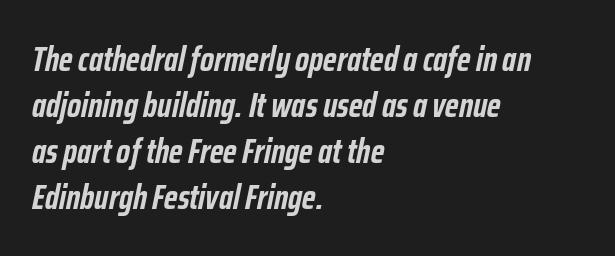
Q: Is the text bold? A: Yes.
Q: Is the text italic (slanted)? A: Yes, it leans right by about 12 degrees.
Q: Is the text underlined? A: No.
Q: How is the paragraph aligned? A: Left-aligned.
Q: Is the spacing between letters normal or unusually wide? A: Normal.
Q: Is the spacing between lines tight, normal or loose? A: Normal.
Q: Width (condensed, normal, or wide)? A: Condensed.
Q: Stroke contrast? A: Low.
Q: x-height? A: Medium.
Q: Monospaced? A: No.
